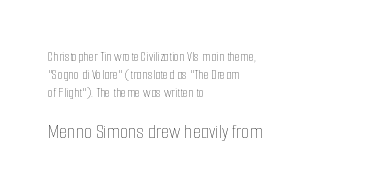
There is no visible air inserted between adjacent glyphs. Posture: vertical. Casual observation: everything's shoved over to the left. The designer gave the closing block more size than the opening block.
